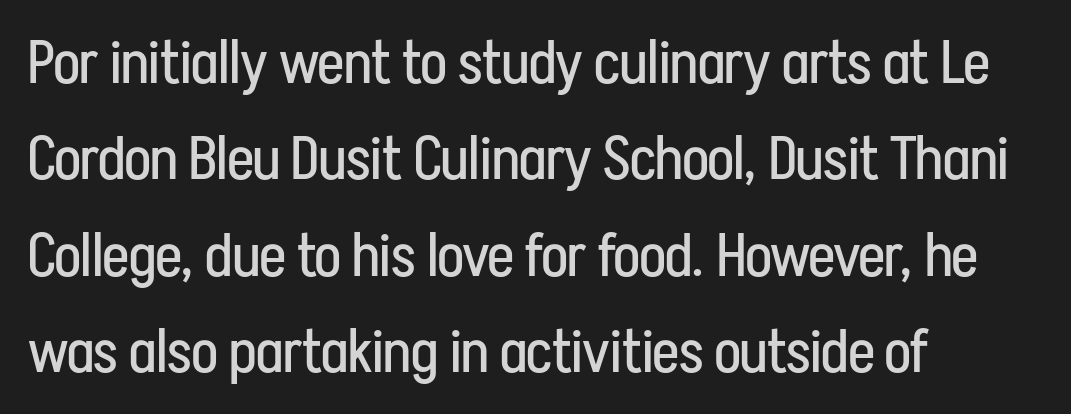
Q: Is the text bold? A: No.
Q: Is the text italic (slanted)? A: No, it is upright.
Q: Is the typeface a serif or a sans-serif typeface? A: Sans-serif.
Q: Is the text underlined? A: No.
Q: How is the paragraph aligned? A: Left-aligned.
Q: Is the spacing between letters normal or unusually wide? A: Normal.
Q: Is the spacing between lines tight, normal or loose? A: Normal.
Q: Width (condensed, normal, or wide)? A: Condensed.
Q: Stroke contrast? A: Low.
Q: x-height? A: Medium.
Q: Monospaced? A: No.
